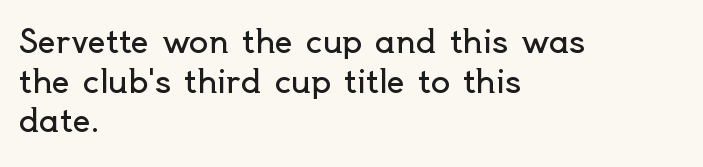
The image shows 32 px regular-weight sans-serif type, upright; set left-aligned, line spacing 1.24x, normal letter spacing, not underlined; a small x-height.
